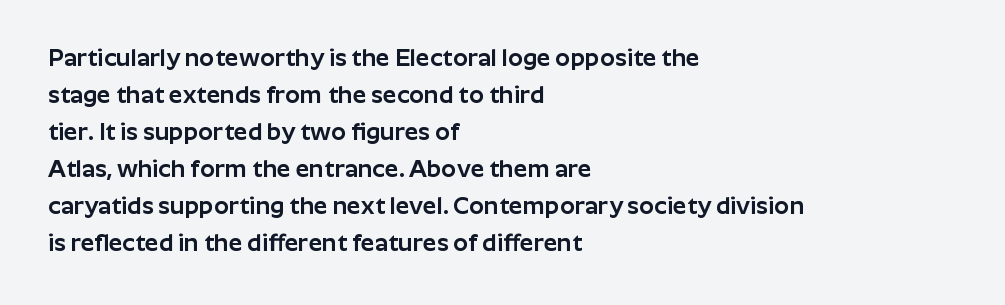
This is roman type, the default non-slanted kind. The lines in this sample share a left origin and differ only in where they stop. Glance below the letters and you will spot only blank space. The line-height multiplier appears to be the usual default. No extra tracking has been applied to these lines.
